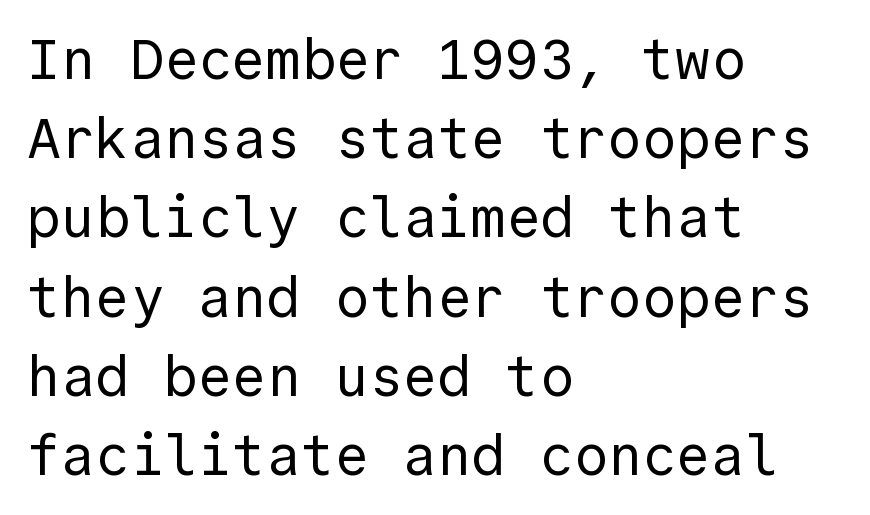
The image shows 57 px regular-weight sans-serif type, upright, monospaced; set left-aligned, normal line spacing (1.39x), normal letter spacing, not underlined; a medium x-height.
